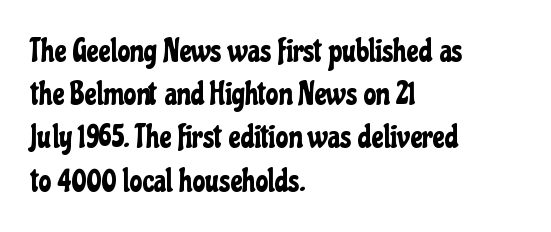
The image shows 32 px condensed sans-serif type, upright; set left-aligned, normal line spacing (1.35x), normal letter spacing, not underlined; low stroke contrast and a medium x-height.
